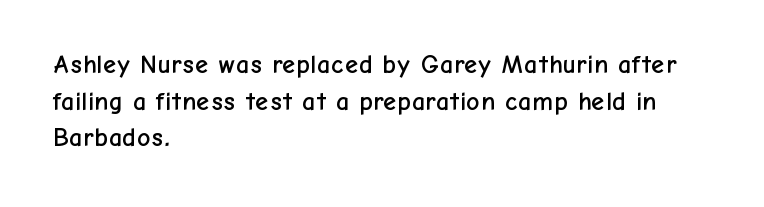
{"italic": "no", "underline": "no", "align": "left", "line_spacing": "normal", "line_spacing_ratio": 1.41, "letter_spacing": "normal", "letter_spacing_em": 0.0, "glyph_px": 26}
